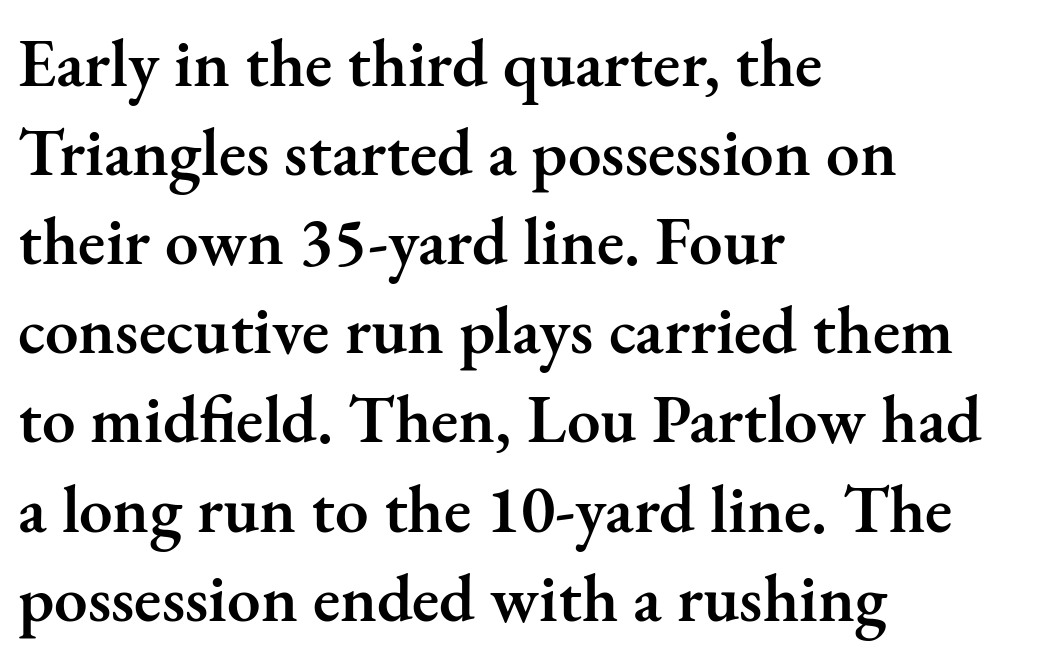
Q: Is the text bold? A: Semi-bold.
Q: Is the text italic (slanted)? A: No, it is upright.
Q: Is the typeface a serif or a sans-serif typeface? A: Serif.
Q: Is the text underlined? A: No.
Q: How is the paragraph aligned? A: Left-aligned.
Q: Is the spacing between letters normal or unusually wide? A: Normal.
Q: Is the spacing between lines tight, normal or loose? A: Normal.
Q: Width (condensed, normal, or wide)? A: Normal.
Q: Stroke contrast? A: Medium.
Q: x-height? A: Small.
Q: Monospaced? A: No.
